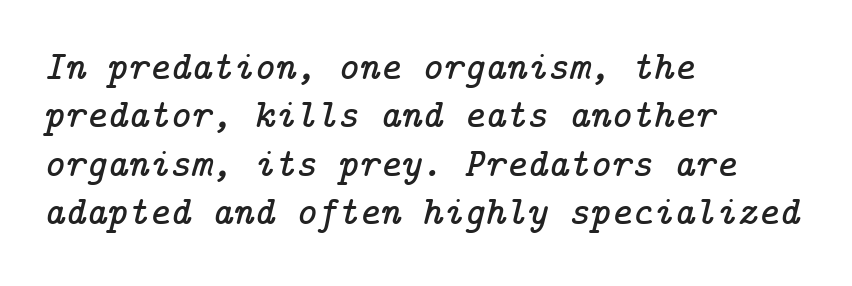
The image shows 40 px serif type, italic (leaning right); set left-aligned, line spacing 1.21x, normal letter spacing, not underlined; low stroke contrast and a medium x-height.
